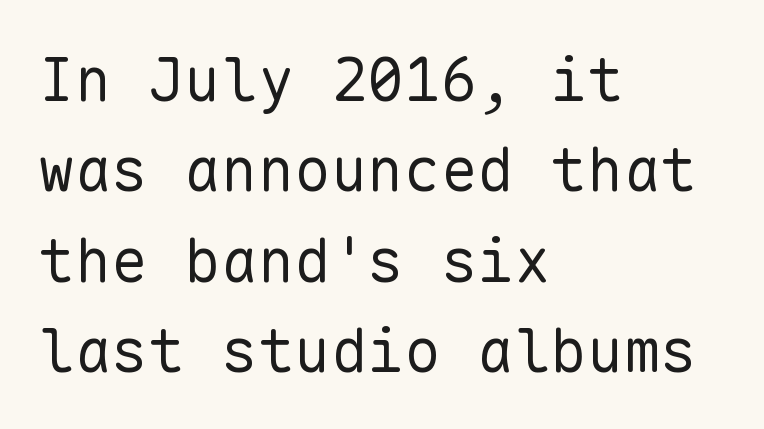
Here the glyphs are tracked normally, forming tight word shapes. A roman cut, with each character standing at attention. The area under the type is left untouched. The designer left line spacing at the default.
